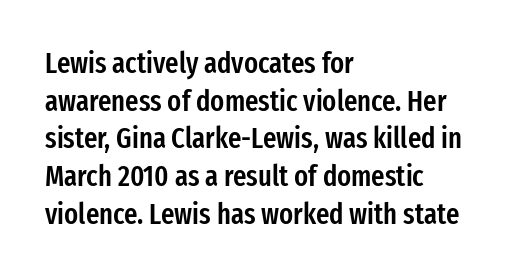
Ascenders rise straight up at ninety degrees. I'd call this a sans setting — the letters go barefoot. Vertically, the passage feels balanced, rows spaced as you'd expect. The typesetter chose a ragged-right arrangement here. Moderately thickened strokes mark this as semibold type. The gap between lines stays unmarked.
